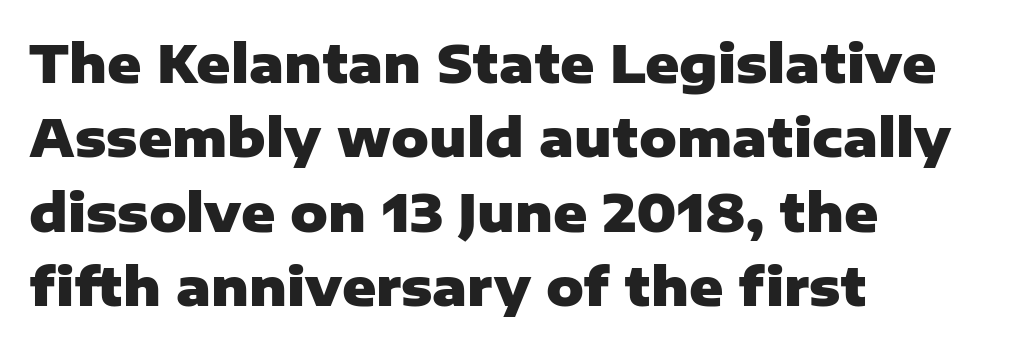
Q: Is the text bold? A: Yes.
Q: Is the text italic (slanted)? A: No, it is upright.
Q: Is the typeface a serif or a sans-serif typeface? A: Sans-serif.
Q: Is the text underlined? A: No.
Q: How is the paragraph aligned? A: Left-aligned.
Q: Is the spacing between letters normal or unusually wide? A: Normal.
Q: Is the spacing between lines tight, normal or loose? A: Normal.
Q: Width (condensed, normal, or wide)? A: Normal.
Q: Stroke contrast? A: Low.
Q: x-height? A: Medium.
Q: Monospaced? A: No.
